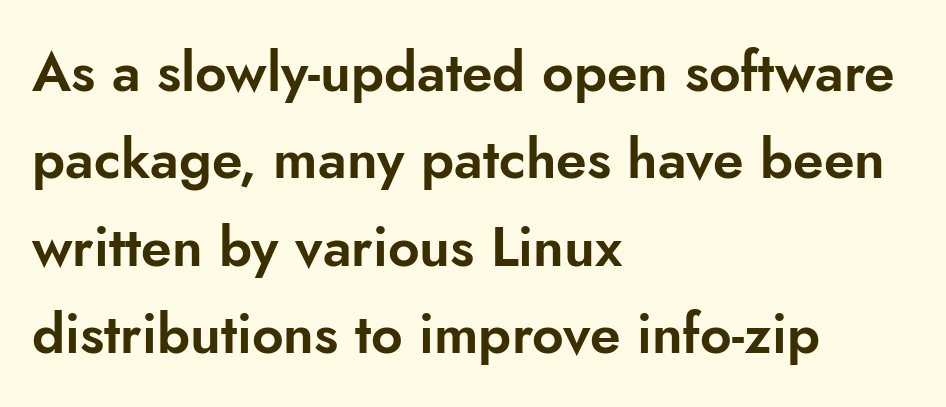
The image shows 55 px sans-serif type, upright; set left-aligned, normal line spacing (1.59x), normal letter spacing, not underlined; low stroke contrast and a small x-height.
